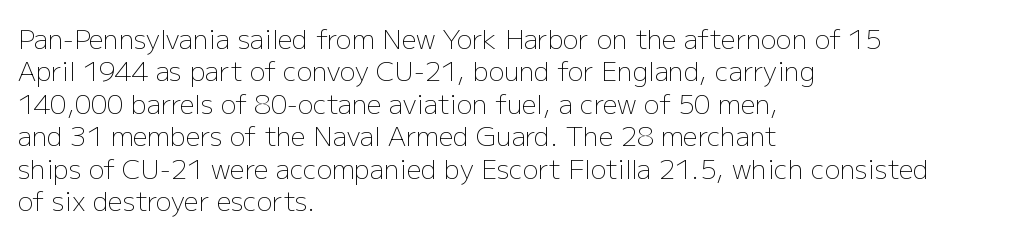
{"italic": "no", "bold": "no", "underline": "no", "align": "left", "line_spacing": "normal", "line_spacing_ratio": 1.25, "letter_spacing": "normal", "letter_spacing_em": 0.0, "glyph_px": 26}
